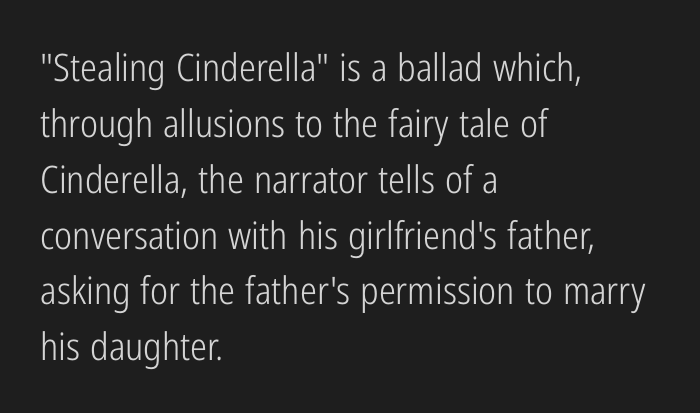
{"serif": "no", "italic": "no", "bold": "no", "weight": "light", "width": "condensed", "stroke_contrast": "low", "x_height": "medium", "monospaced": "no", "underline": "no", "align": "left", "line_spacing": "normal", "line_spacing_ratio": 1.47, "letter_spacing": "normal", "letter_spacing_em": 0.0, "glyph_px": 38}
